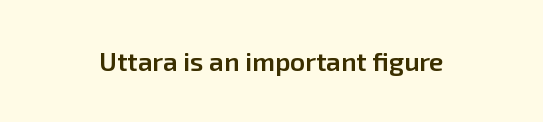
Ascenders rise straight up at ninety degrees. The typesetting leans somewhat heavy: a semibold. Observe the ordinary spacing: letters are neighbours, not strangers. Only glyphs here, with clear space below each row.
